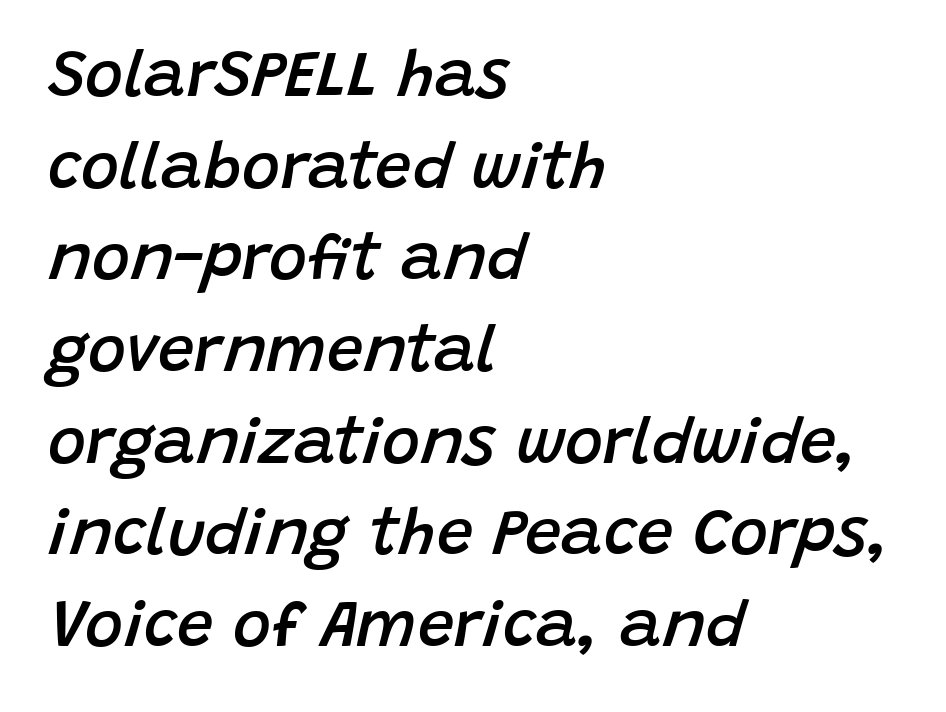
Q: Is the text bold? A: Semi-bold.
Q: Is the text italic (slanted)? A: Yes, it leans right by about 15 degrees.
Q: Is the text underlined? A: No.
Q: How is the paragraph aligned? A: Left-aligned.
Q: Is the spacing between letters normal or unusually wide? A: Normal.
Q: Is the spacing between lines tight, normal or loose? A: Normal.
Q: Width (condensed, normal, or wide)? A: Normal.
Q: Stroke contrast? A: Low.
Q: x-height? A: Large.
Q: Monospaced? A: No.
